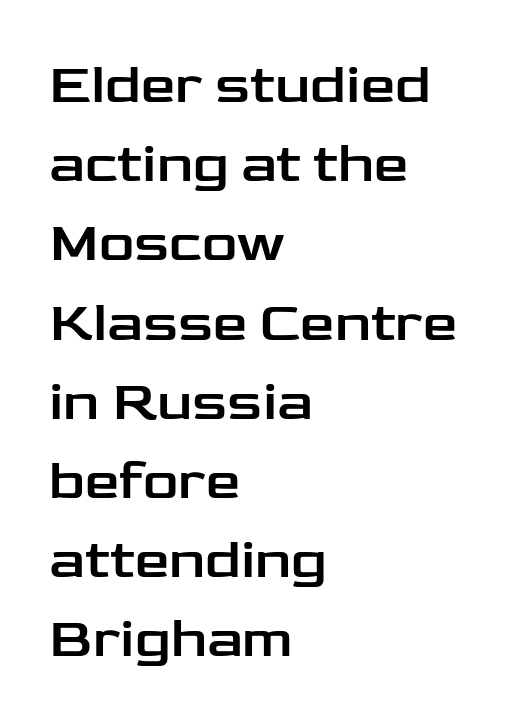
{"serif": "no", "italic": "no", "width": "wide", "stroke_contrast": "low", "x_height": "medium", "monospaced": "no", "underline": "no", "align": "left", "line_spacing": "normal", "line_spacing_ratio": 1.44, "letter_spacing": "normal", "letter_spacing_em": 0.0, "glyph_px": 55}
